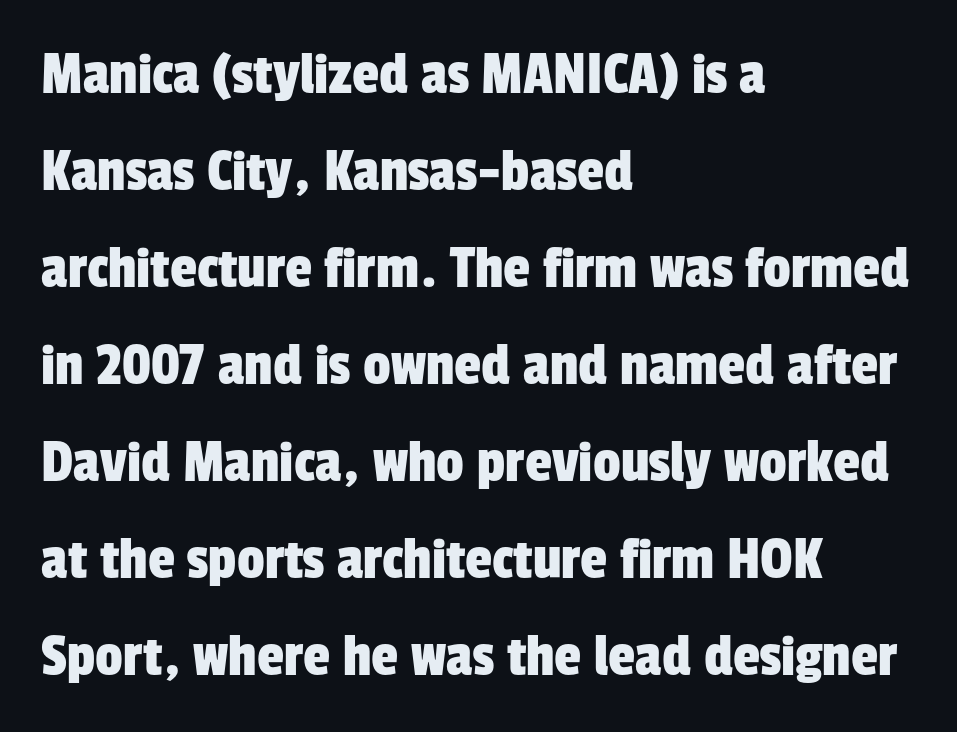
Students, observe: this is what conventionally led text looks like. Does the copy run flush right? No — it runs flush left. The designer went with a sans here, leaving each stem footless. Proportional: the letters do not fall into vertical columns. Underlining? Definitely not there. Standard letterfit; no display-style spreading of the glyphs.
